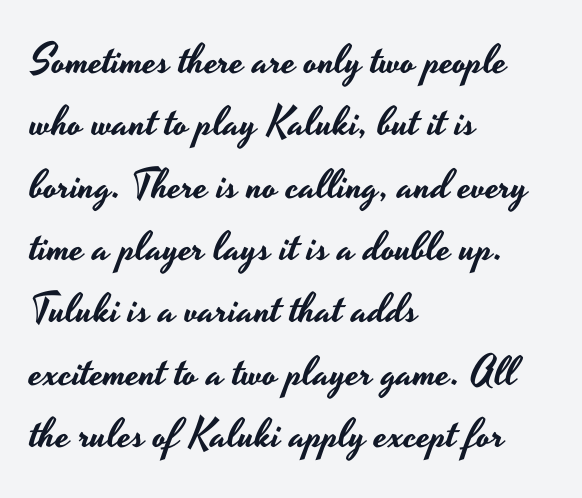
Here the glyphs are tracked normally, forming tight word shapes. Stroke terminals: plain, sans-serif. This sample is left-justified, so line endings fall wherever the words run out. Regarding leading, the lines here are spaced in the standard way. The passage shown is typed in a proportional face where columns would drift.
